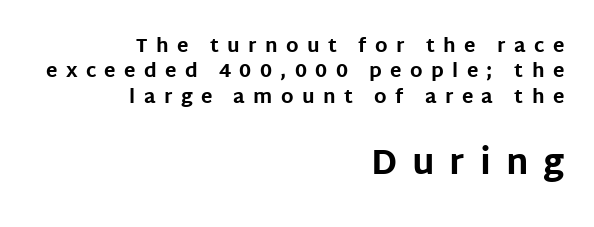
The image shows 34 px bold sans-serif type, upright; set right-aligned, normal line spacing (1.34x), unusually wide letter spacing (+0.44 em), not underlined; the second (bottom) block is 1.79x larger; low stroke contrast and a large x-height.
